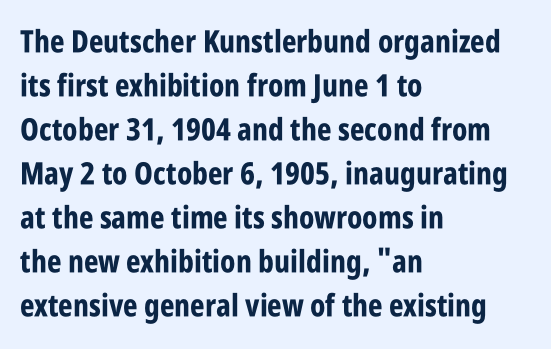
The image shows 31 px bold, condensed sans-serif type, upright; set left-aligned, normal line spacing (1.42x), normal letter spacing, not underlined; low stroke contrast and a large x-height.
